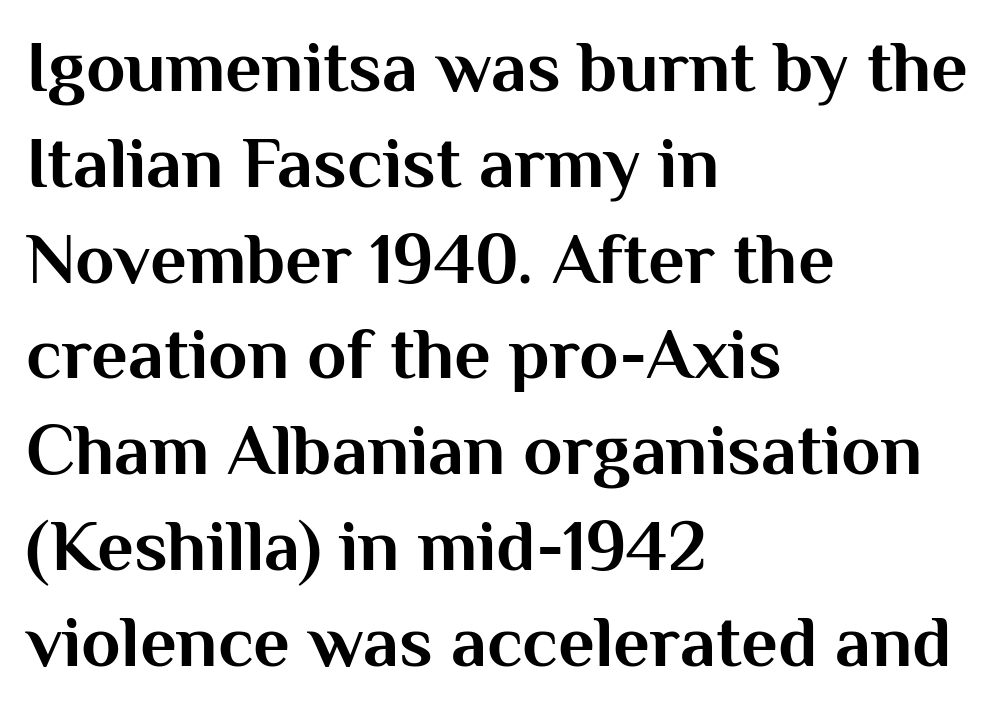
A typesetter would call this proportional, since set widths differ per character. Does the copy run flush right? No — it runs flush left. Quick note: underline off. Horizontal bands of white between lines are of average thickness. Unlike italic type, these characters show no tilt at all. The rendering uses a bold face; every stroke is thick and dark.
